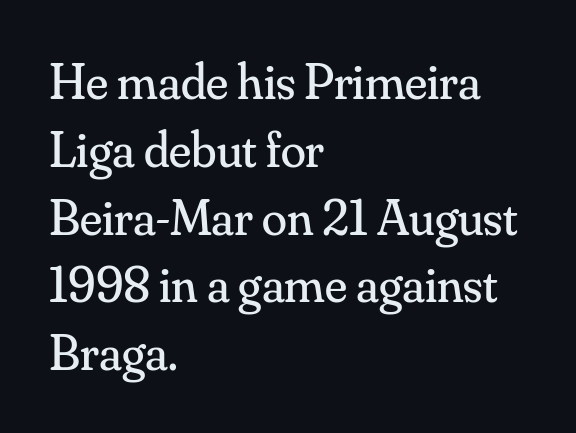
Q: Is the text bold? A: No.
Q: Is the text italic (slanted)? A: No, it is upright.
Q: Is the typeface a serif or a sans-serif typeface? A: Serif.
Q: Is the text underlined? A: No.
Q: How is the paragraph aligned? A: Left-aligned.
Q: Is the spacing between letters normal or unusually wide? A: Normal.
Q: Is the spacing between lines tight, normal or loose? A: Normal.
Q: Width (condensed, normal, or wide)? A: Normal.
Q: Stroke contrast? A: Medium.
Q: x-height? A: Small.
Q: Monospaced? A: No.
